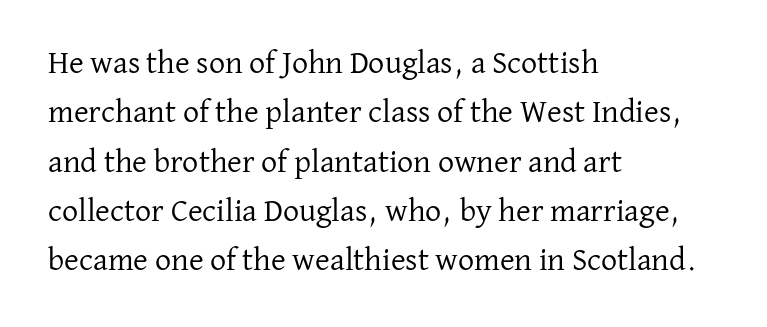
Q: Is the text bold? A: No.
Q: Is the text italic (slanted)? A: No, it is upright.
Q: Is the typeface a serif or a sans-serif typeface? A: Serif.
Q: Is the text underlined? A: No.
Q: How is the paragraph aligned? A: Left-aligned.
Q: Is the spacing between letters normal or unusually wide? A: Normal.
Q: Is the spacing between lines tight, normal or loose? A: Normal.
Q: Width (condensed, normal, or wide)? A: Normal.
Q: Stroke contrast? A: Low.
Q: x-height? A: Medium.
Q: Monospaced? A: No.
